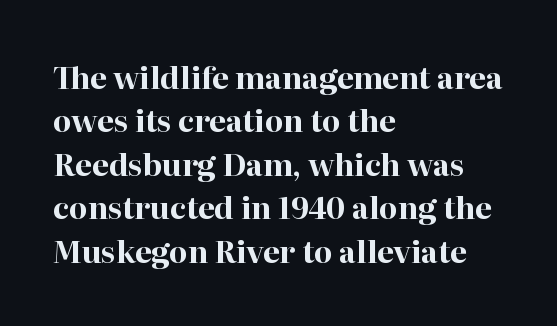
Compared with a centered layout, this one pins lines to the left instead. The strip under each line holds only bare page. Small tapered or slab feet sit at the stroke ends, so this counts as serif. Note the varied advance widths — an 'i' is clearly narrower than an 'm'.
